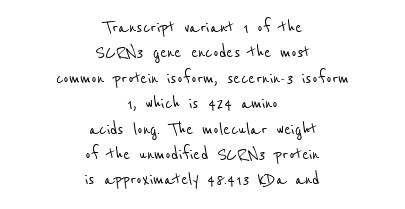
The image shows 21 px text type; set centered, line spacing 1.21x, normal letter spacing, not underlined.
